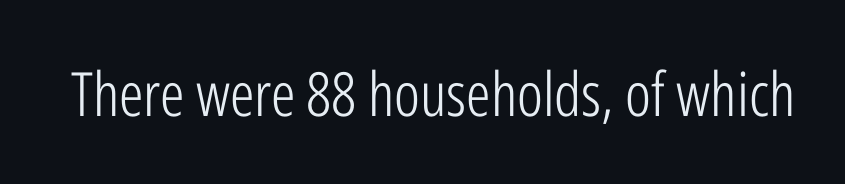
The gap between lines stays unmarked. Type style note: lacks serifs. Heaviness? Minimal to ordinary, like unemphasized prose. Tracking here is standard; glyphs follow each other at the usual distance. The letters stand straight up with perfectly vertical stems.
